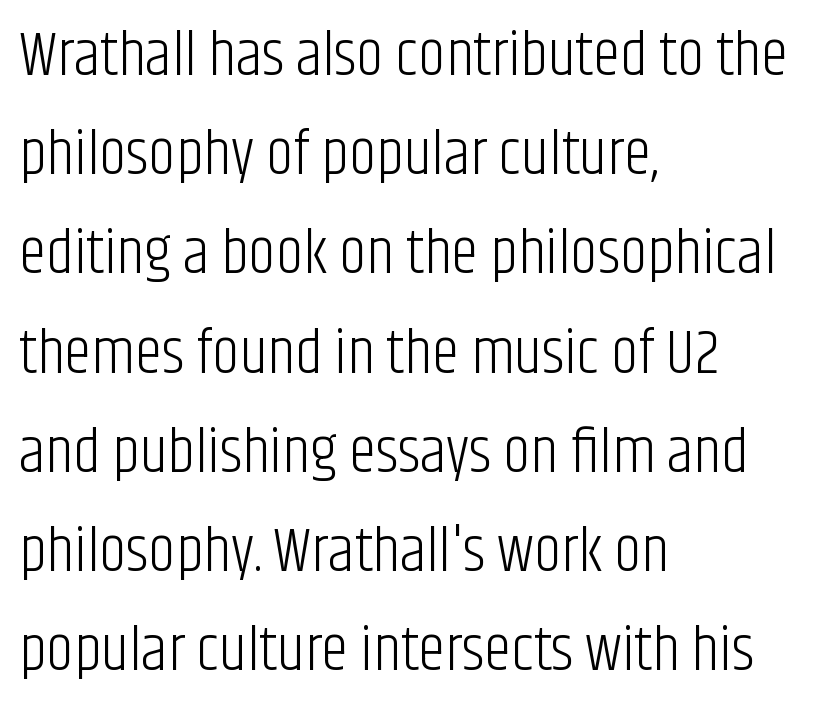
{"serif": "no", "italic": "no", "bold": "no", "weight": "light", "width": "condensed", "stroke_contrast": "low", "x_height": "large", "monospaced": "no", "underline": "no", "align": "left", "line_spacing": "normal", "line_spacing_ratio": 1.6, "letter_spacing": "normal", "letter_spacing_em": 0.0, "glyph_px": 62}
